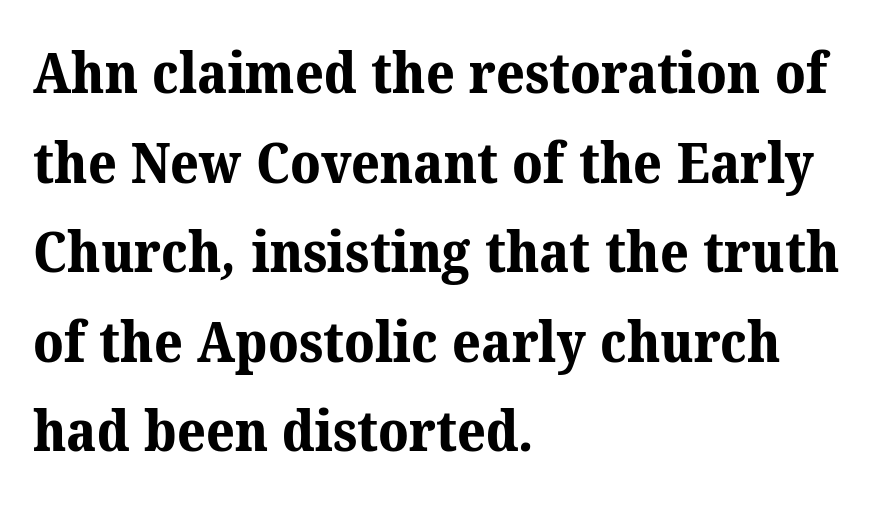
The image shows 56 px bold serif type; set left-aligned, normal line spacing (1.6x), normal letter spacing, not underlined; medium stroke contrast and a medium x-height.
